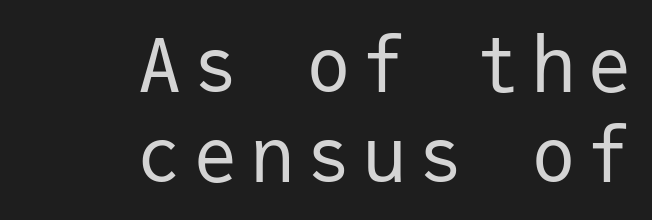
{"serif": "no", "italic": "no", "bold": "no", "weight": "regular", "width": "normal", "stroke_contrast": "low", "x_height": "medium", "monospaced": "yes", "underline": "no", "align": "right", "line_spacing_ratio": 1.2, "glyph_px": 75}
